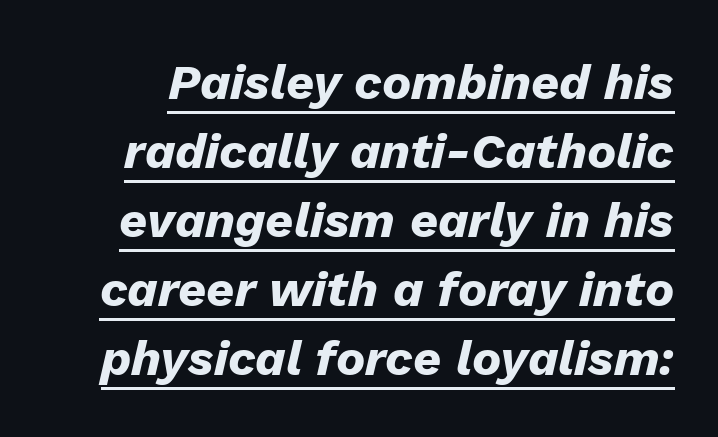
The image shows 49 px heavy type, italic (leaning right); set normal line spacing (1.41x), normal letter spacing, underlined; low stroke contrast and a medium x-height.
